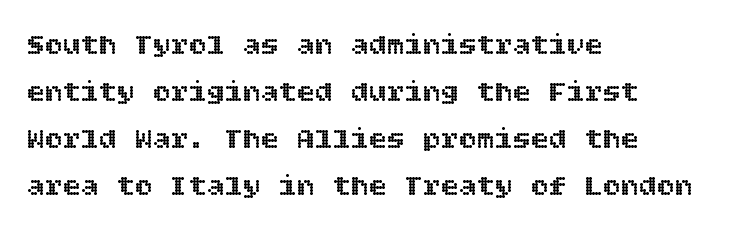
Q: Is the text italic (slanted)? A: No, it is upright.
Q: Is the text underlined? A: No.
Q: How is the paragraph aligned? A: Left-aligned.
Q: Is the spacing between letters normal or unusually wide? A: Normal.
Q: Is the spacing between lines tight, normal or loose? A: Normal.
Q: Width (condensed, normal, or wide)? A: Normal.
Q: x-height? A: Large.
